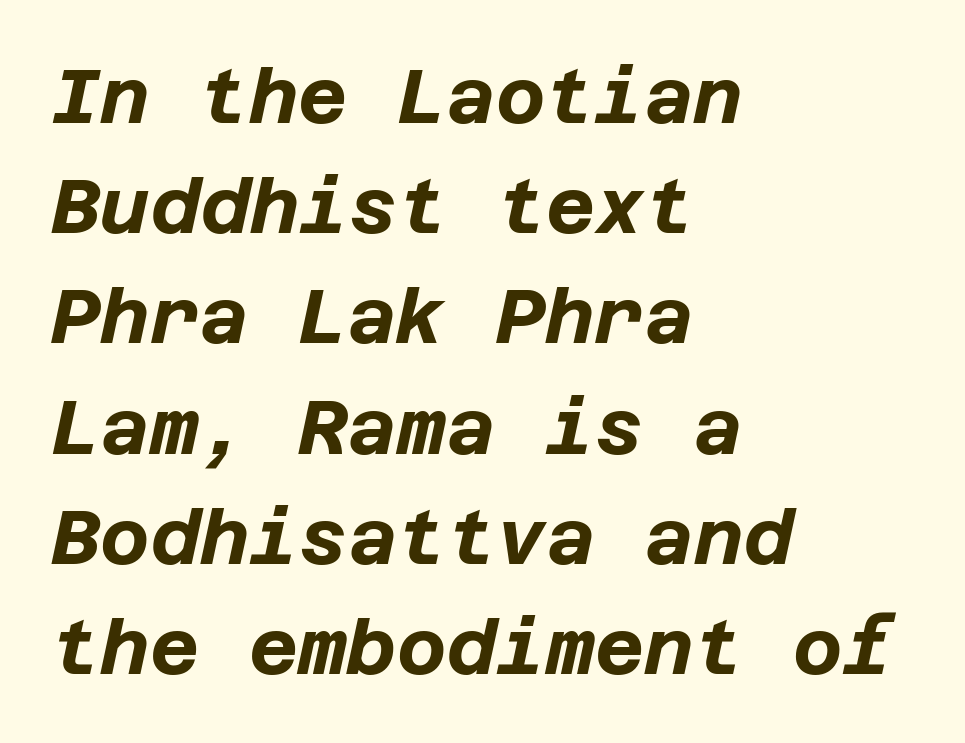
Q: Is the text bold? A: Yes.
Q: Is the text italic (slanted)? A: Yes, it leans right by about 12 degrees.
Q: Is the text underlined? A: No.
Q: How is the paragraph aligned? A: Left-aligned.
Q: Is the spacing between letters normal or unusually wide? A: Normal.
Q: Is the spacing between lines tight, normal or loose? A: Normal.
Q: Width (condensed, normal, or wide)? A: Normal.
Q: Stroke contrast? A: Low.
Q: x-height? A: Large.
